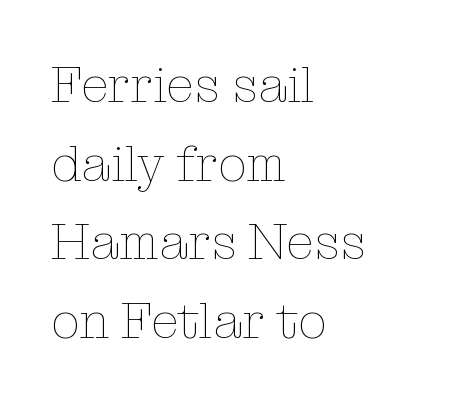
The image shows 51 px thin type, upright; set left-aligned, normal line spacing (1.54x), normal letter spacing, not underlined; low stroke contrast and a medium x-height.
